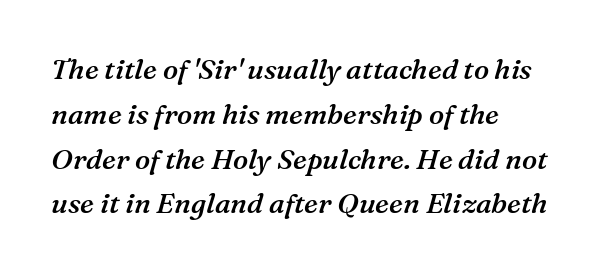
If you measured baseline to baseline, you'd find a middling distance. This sample uses an oblique cut, with every glyph tilted off the vertical. The setting favours the left margin, as ordinary paragraphs usually do. In terms of letterform style, serifs are clearly present. Think of a printed novel: that variable character pitch is what you see here.
